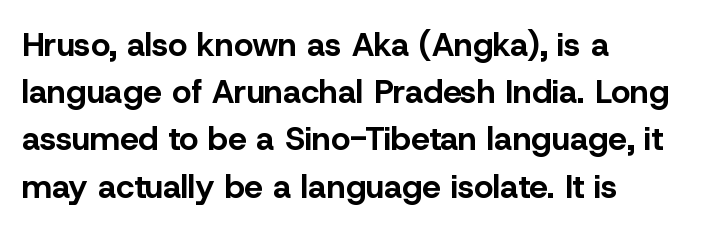
The image shows 33 px bold sans-serif type, upright; set left-aligned, normal line spacing (1.43x), normal letter spacing, not underlined; low stroke contrast and a medium x-height.
